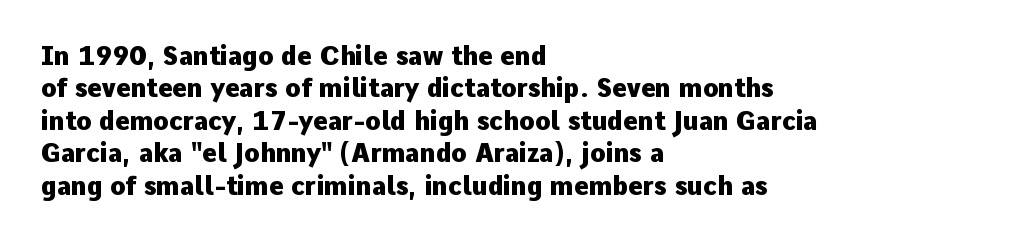
A typesetter would mark this as roman, not italic. The strokes are fattened all the way to bold. Beneath every word, the page is bare. The letters sit at their default tracking, neither squeezed nor spread. Notice how the passage keeps a crisp vertical edge on the left only. The lines sit at an ordinary, default distance from one another.
